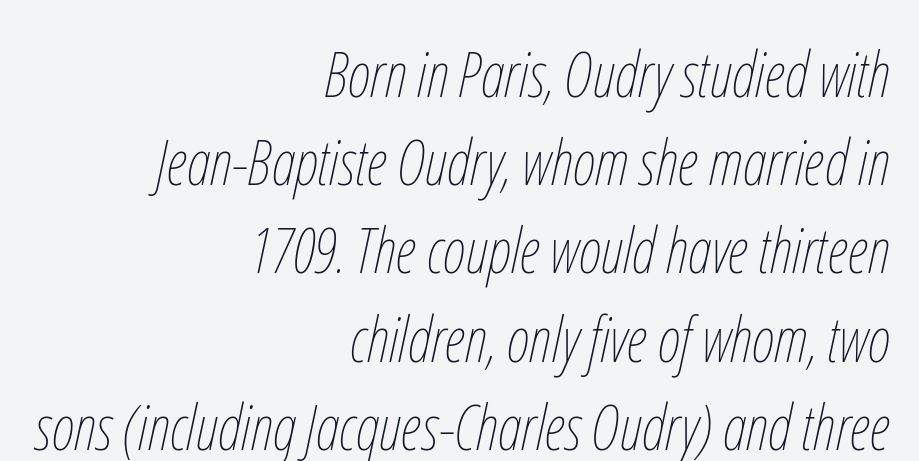
Line ends are locked; line starts wander. Looks like regular typesetting: each glyph gets only the width it needs. If you measured baseline to baseline, you'd find a middling distance. Inter-character spacing is left at the font's built-in metrics.
